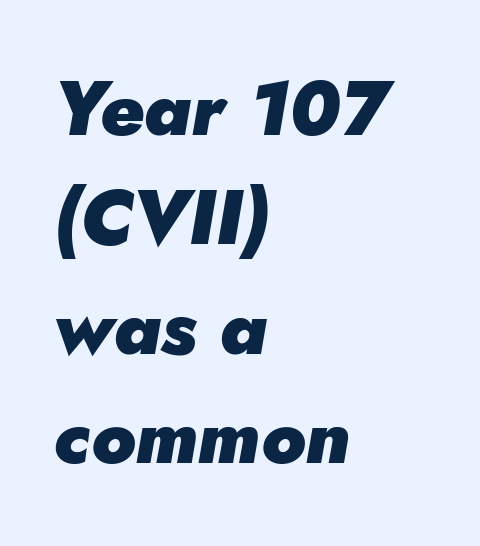
Q: Is the text bold? A: Yes.
Q: Is the text italic (slanted)? A: Yes, it leans right by about 5 degrees.
Q: Is the text underlined? A: No.
Q: How is the paragraph aligned? A: Left-aligned.
Q: Is the spacing between letters normal or unusually wide? A: Normal.
Q: Is the spacing between lines tight, normal or loose? A: Normal.
Q: Width (condensed, normal, or wide)? A: Normal.
Q: Stroke contrast? A: Low.
Q: x-height? A: Small.
Q: Monospaced? A: No.
